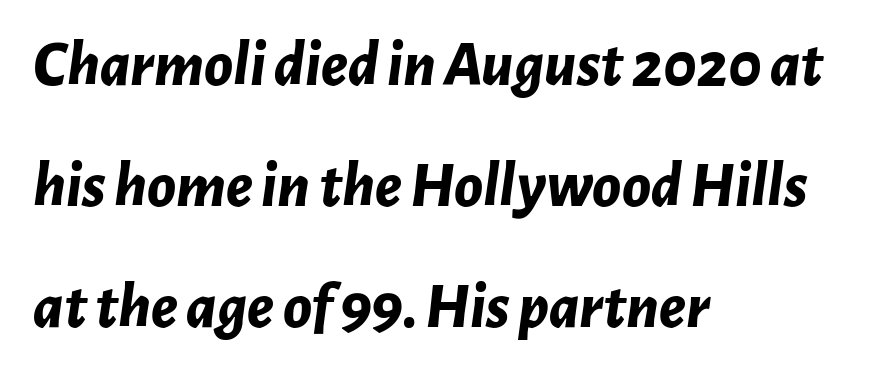
The image shows 65 px bold type, italic (leaning right); set left-aligned, line spacing 1.86x, normal letter spacing, not underlined; low stroke contrast and a medium x-height.
